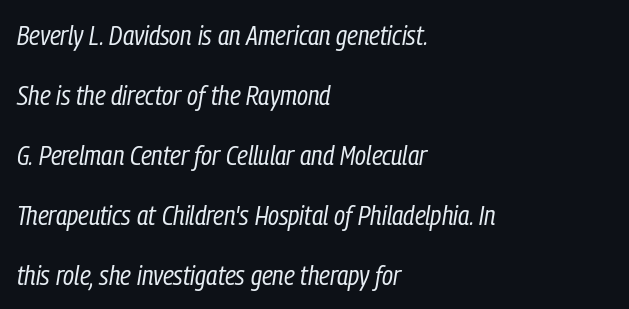
The specimen reads as italic at a glance. Do the characters align in a grid? No, the font is proportional. Glance below the letters and you will spot only blank space. Compared with typical paragraphs, the rows here are farther apart.
